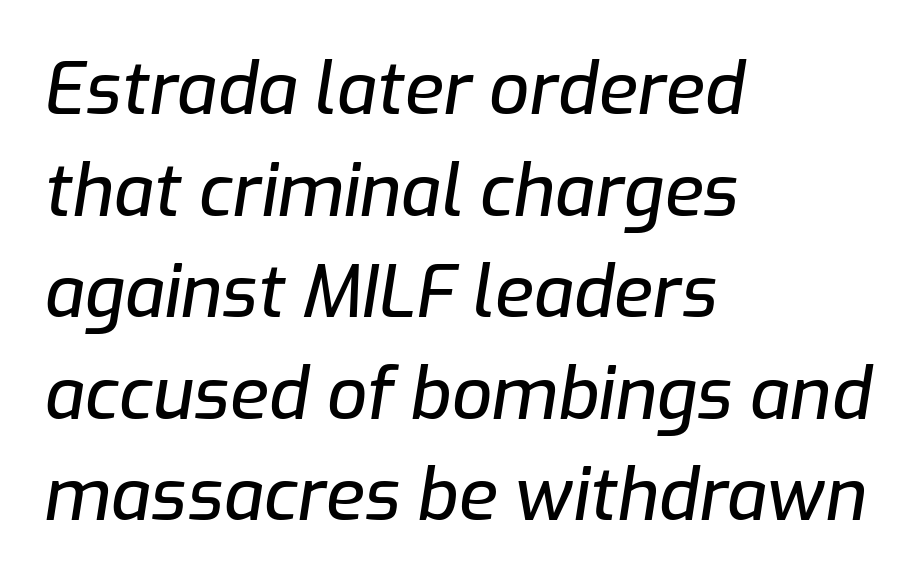
The font's italic variant was chosen for this text. Spacing verdict: proportional, widths tailored to each character. Regarding leading, the lines here are spaced in the standard way. The baseline area is clear. Is the block centered? No — it sits flush against the left margin. Between one letter and the next there's only the usual sliver of space.
